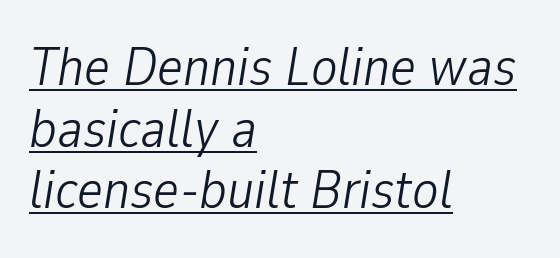
Letters have the restrained weight of plain body copy at most. These characters rest on top of a visible drawn line. The typesetter chose a ragged-right arrangement here. The rendering uses a small line-height, squeezing the rows. The line texture is even and compact thanks to regular tracking.
